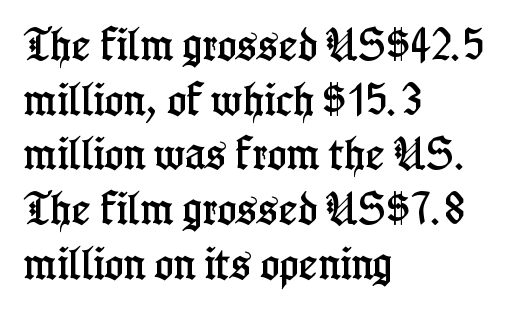
The image shows 36 px condensed serif type, upright; set left-aligned, normal line spacing (1.52x), normal letter spacing, not underlined; low stroke contrast and a medium x-height.
